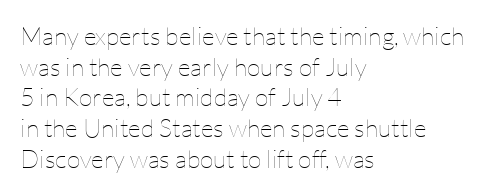
The letters look calm and open, with moderate or lighter stems. Descenders are the only things crossing below the line. Left-aligned paragraph, ragged on the right. Short note: letters normally spaced.
